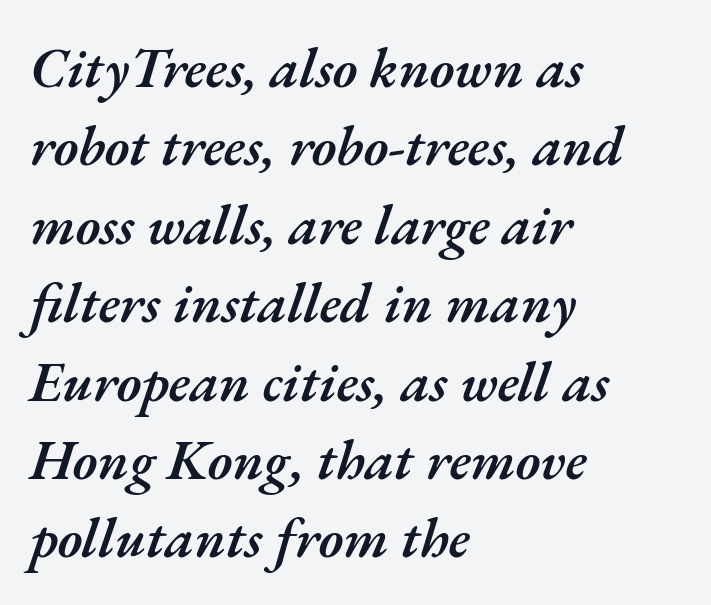
{"italic": "yes", "lean": "right", "slant_degrees": 17, "bold": "semi", "weight": "semibold", "width": "normal", "stroke_contrast": "medium", "x_height": "small", "monospaced": "no", "underline": "no", "align": "left", "line_spacing": "normal", "line_spacing_ratio": 1.4, "letter_spacing": "normal", "letter_spacing_em": 0.0, "glyph_px": 56}
